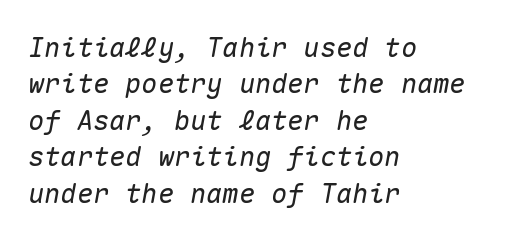
Q: Is the text italic (slanted)? A: Yes, it leans right by about 10 degrees.
Q: Is the text underlined? A: No.
Q: How is the paragraph aligned? A: Left-aligned.
Q: Is the spacing between letters normal or unusually wide? A: Normal.
Q: Is the spacing between lines tight, normal or loose? A: Normal.
